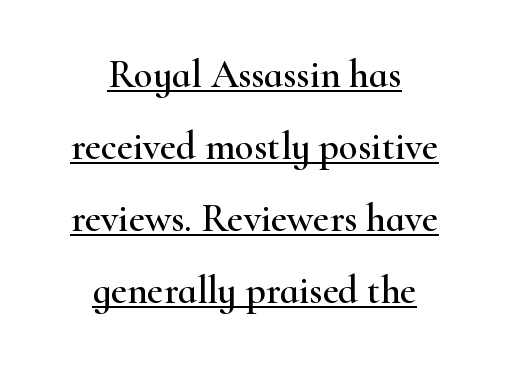
The image shows 39 px wide serif type, upright; set centered, line spacing 1.85x, normal letter spacing, underlined; high stroke contrast and a small x-height.
